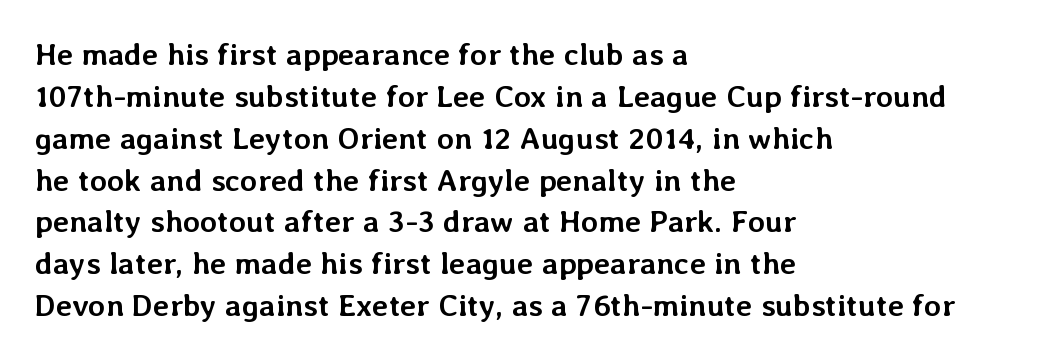
Here the glyphs are tracked normally, forming tight word shapes. Upright lettering throughout. The baseline area is clear. Is the type bold? Yes — the strokes are clearly thick and heavy. Reading down the block, your eye returns to a fixed left position each line.
